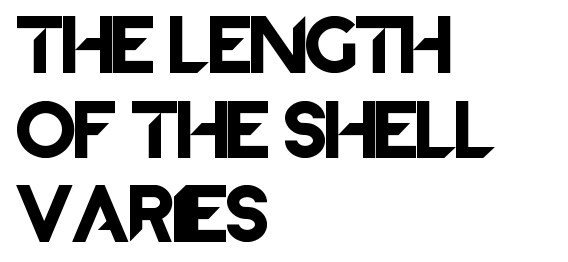
{"serif": "no", "italic": "no", "width": "normal", "stroke_contrast": "low", "x_height": "large", "monospaced": "no", "underline": "no", "align": "left", "line_spacing": "normal", "line_spacing_ratio": 1.41, "letter_spacing": "normal", "letter_spacing_em": 0.0, "glyph_px": 60}
